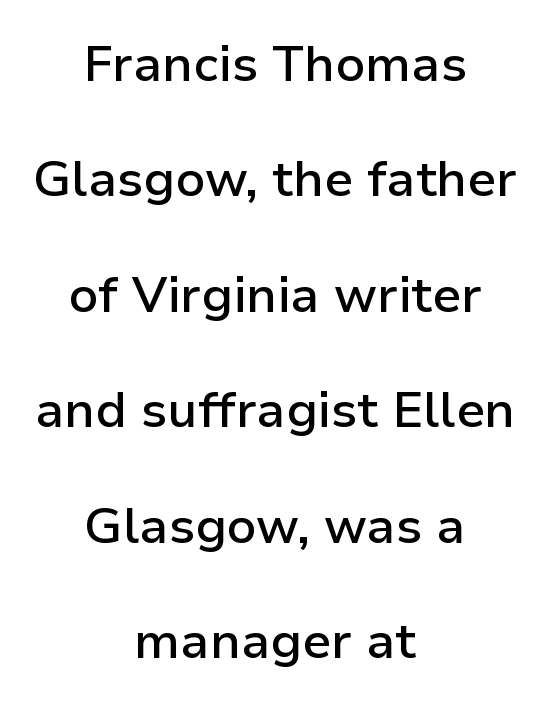
{"serif": "no", "italic": "no", "bold": "semi", "weight": "semibold", "width": "normal", "stroke_contrast": "low", "x_height": "medium", "monospaced": "no", "underline": "no", "align": "center", "line_spacing": "loose", "line_spacing_ratio": 2.31, "letter_spacing": "normal", "letter_spacing_em": 0.0, "glyph_px": 50}
